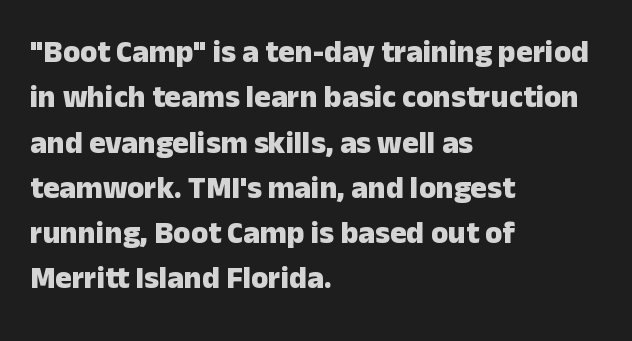
{"serif": "no", "italic": "no", "bold": "yes", "weight": "heavy", "width": "normal", "stroke_contrast": "low", "x_height": "medium", "monospaced": "no", "underline": "no", "align": "left", "line_spacing": "normal", "line_spacing_ratio": 1.46, "letter_spacing": "normal", "letter_spacing_em": 0.0, "glyph_px": 31}
